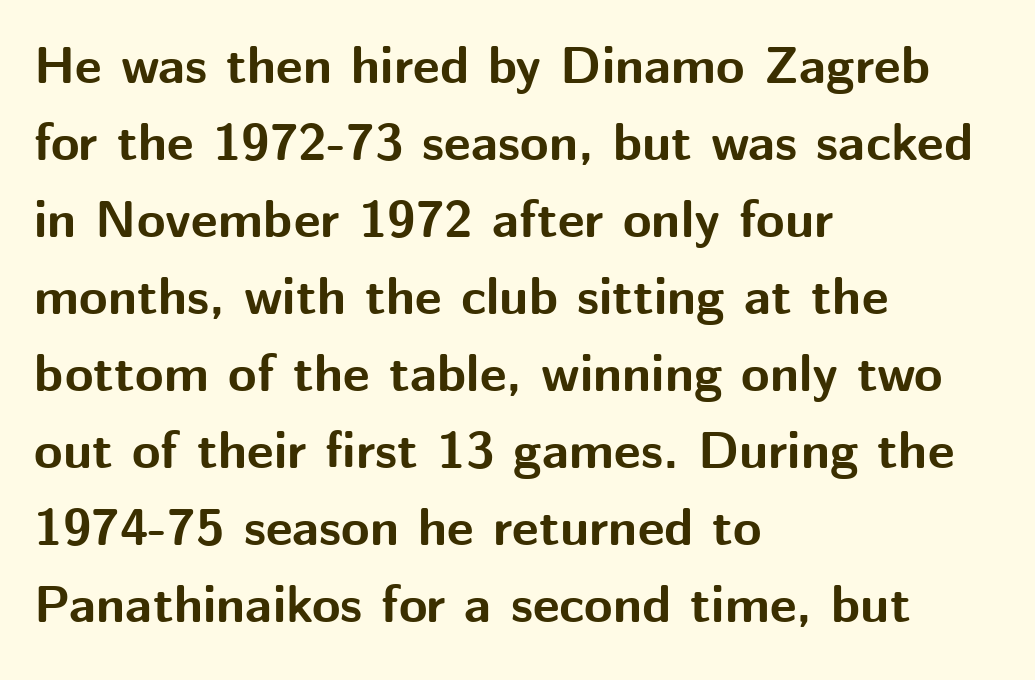
Students, observe: this is what conventionally led text looks like. Lines of text with bare space underneath. The gaps between neighbouring characters are ordinary and unremarkable. The typesetter chose a ragged-right arrangement here.
